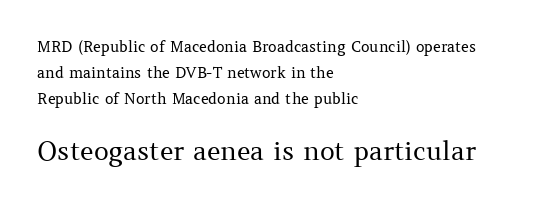
Compared with typical body copy, the letter spacing here is the same. Style check: upright. Visually, the bottom section dominates because its glyphs are scaled up. Is the block centered? No — it sits flush against the left margin. No heavy texture on the line: the type isn't bold. Has an underline been added? It has not.
